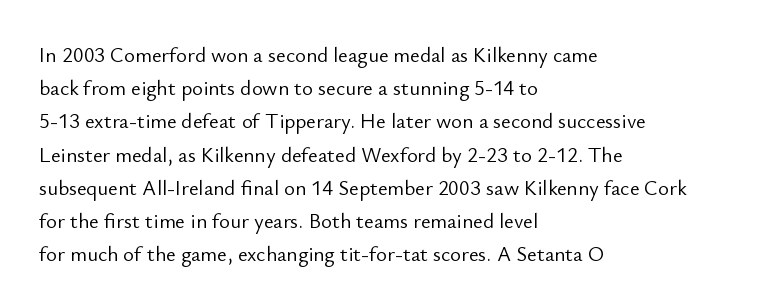
The face looks like a standard text weight, possibly lighter. Short and long lines alike share a common starting point at left. Vertically, the passage feels balanced, rows spaced as you'd expect. A bare baseline throughout the passage. Here the glyphs are tracked normally, forming tight word shapes.
